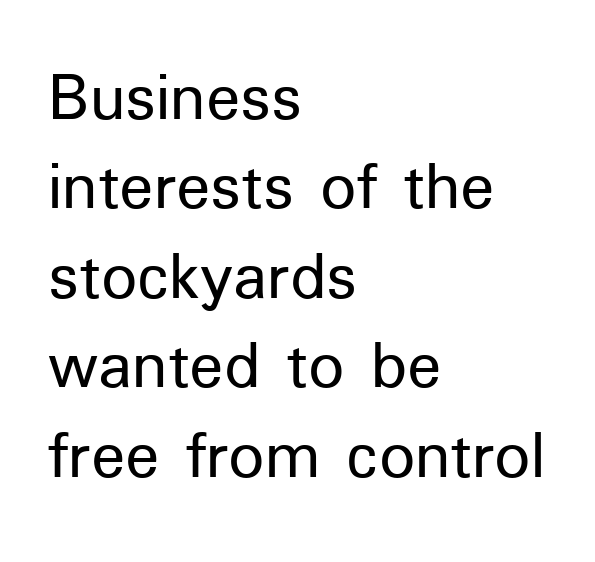
Q: Is the text italic (slanted)? A: No, it is upright.
Q: Is the typeface a serif or a sans-serif typeface? A: Sans-serif.
Q: Is the text underlined? A: No.
Q: How is the paragraph aligned? A: Left-aligned.
Q: Is the spacing between letters normal or unusually wide? A: Normal.
Q: Is the spacing between lines tight, normal or loose? A: Normal.
Q: Width (condensed, normal, or wide)? A: Normal.
Q: Stroke contrast? A: Low.
Q: x-height? A: Medium.
Q: Monospaced? A: No.
